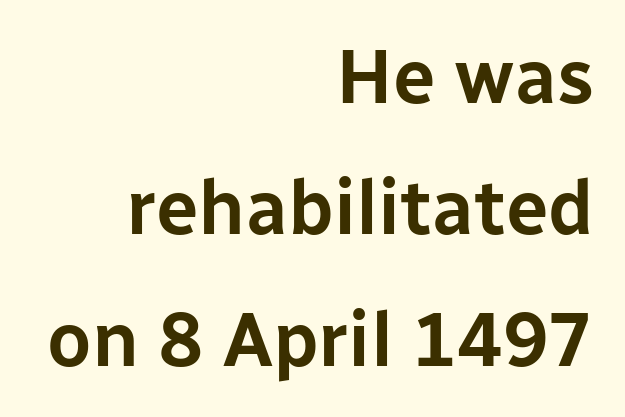
A typesetter would label this face a sans. Characters follow at the spacing the type designer built in. No word sits above an underline. Visually the block forms a straight wall on the right and a jagged coastline on the left. The specimen reads as upright at a glance. Varying glyph widths throughout — classic text-font behaviour.
